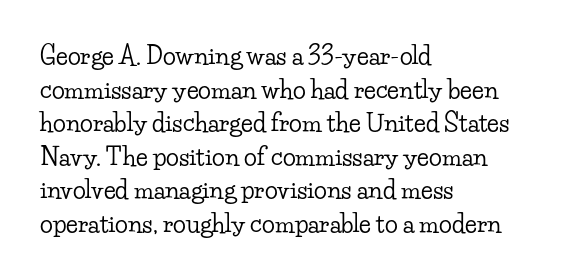
{"italic": "no", "underline": "no", "align": "left", "line_spacing": "normal", "line_spacing_ratio": 1.4, "letter_spacing": "normal", "letter_spacing_em": 0.0, "glyph_px": 24}
